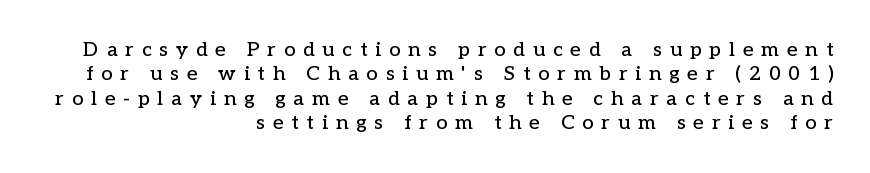
Q: Is the text italic (slanted)? A: No, it is upright.
Q: Is the text underlined? A: No.
Q: How is the paragraph aligned? A: Right-aligned.
Q: Is the spacing between letters normal or unusually wide? A: Unusually wide.
